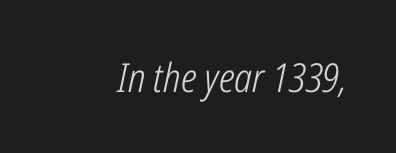
Q: Is the text bold? A: No.
Q: Is the text italic (slanted)? A: Yes, it leans right by about 12 degrees.
Q: Is the text underlined? A: No.
Q: Is the spacing between letters normal or unusually wide? A: Normal.
Q: Width (condensed, normal, or wide)? A: Condensed.
Q: Stroke contrast? A: Low.
Q: x-height? A: Medium.
Q: Monospaced? A: No.
